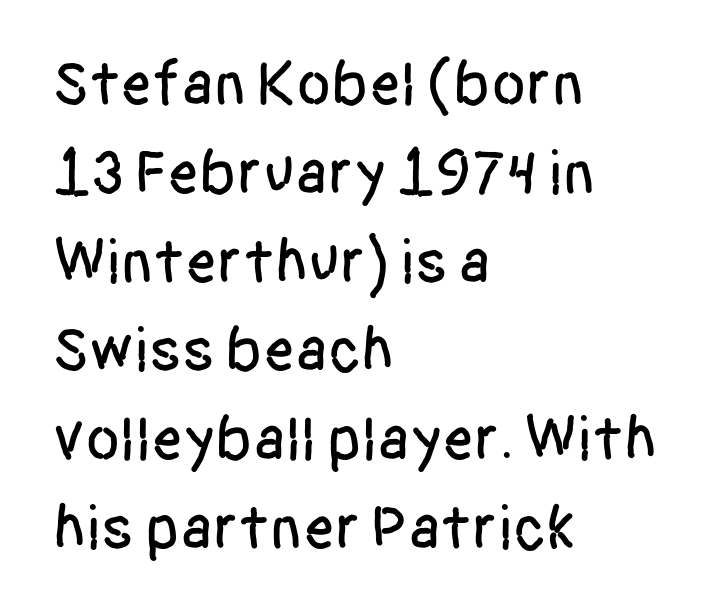
The image shows 63 px condensed sans-serif type, upright; set left-aligned, normal line spacing (1.41x), normal letter spacing, not underlined; low stroke contrast and a large x-height.
